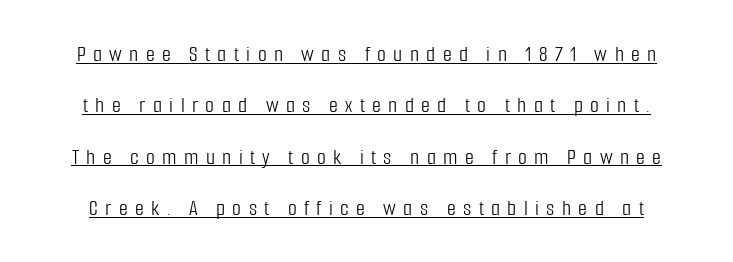
Q: Is the text bold? A: No.
Q: Is the text italic (slanted)? A: No, it is upright.
Q: Is the text underlined? A: Yes.
Q: Is the spacing between letters normal or unusually wide? A: Unusually wide.
Q: Is the spacing between lines tight, normal or loose? A: Loose.
